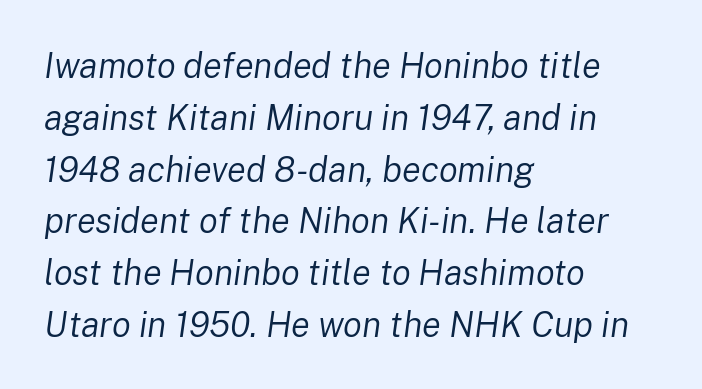
{"italic": "yes", "lean": "right", "slant_degrees": 8, "bold": "no", "weight": "regular", "width": "normal", "stroke_contrast": "low", "x_height": "medium", "monospaced": "no", "underline": "no", "align": "left", "line_spacing": "normal", "line_spacing_ratio": 1.48, "letter_spacing": "normal", "letter_spacing_em": 0.0, "glyph_px": 35}
